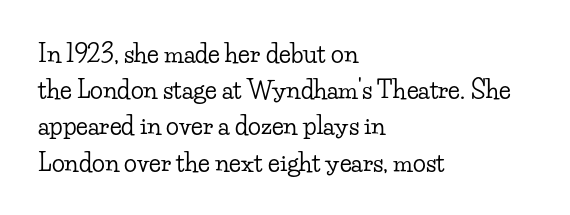
Leading: standard. Ascenders rise straight up at ninety degrees. Nobody drew a line under any word here. Here the glyphs are tracked normally, forming tight word shapes. All the whitespace from short lines collects on the right.
